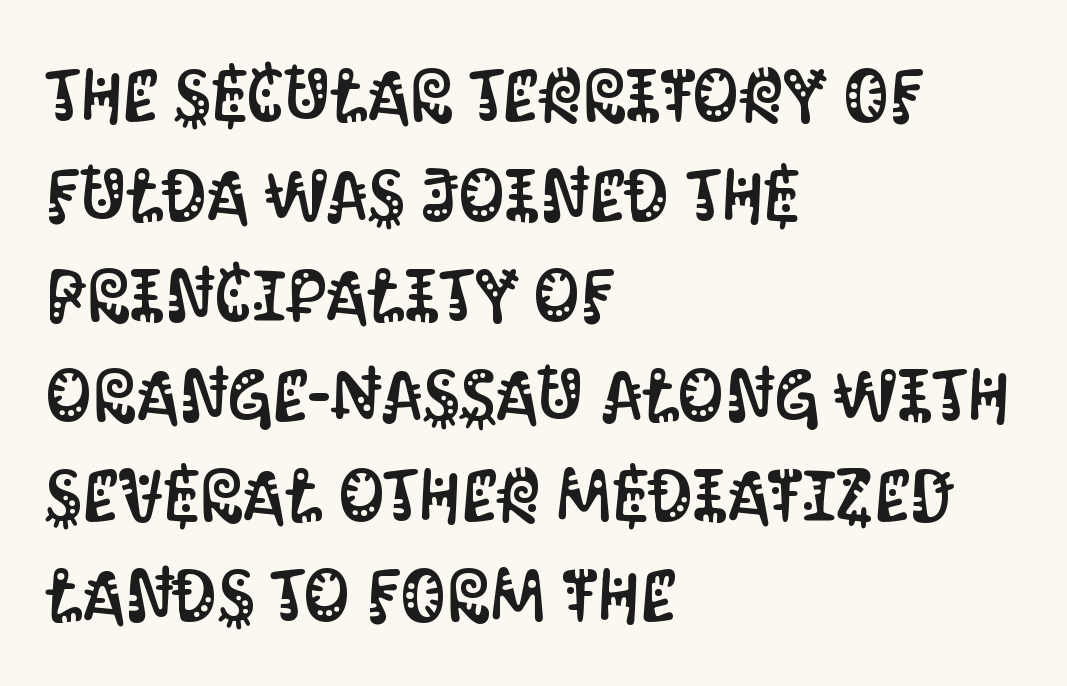
How would I describe the line gaps? Plain and ordinary. Where is the straight margin? On the left. Style check: upright. The glyphs are unaccompanied by any horizontal stroke below them. Serif or sans? Sans — the stroke terminals are bare. Caption: standard tracking, unaltered.
